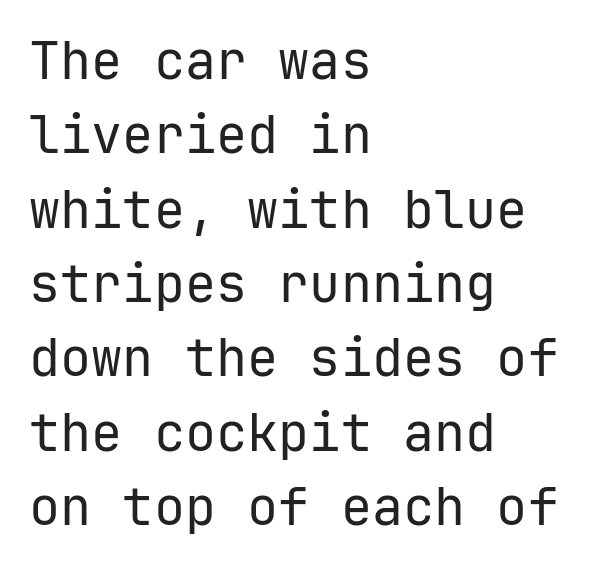
Q: Is the text bold? A: No.
Q: Is the text italic (slanted)? A: No, it is upright.
Q: Is the typeface a serif or a sans-serif typeface? A: Sans-serif.
Q: Is the text underlined? A: No.
Q: How is the paragraph aligned? A: Left-aligned.
Q: Is the spacing between letters normal or unusually wide? A: Normal.
Q: Is the spacing between lines tight, normal or loose? A: Normal.
Q: Width (condensed, normal, or wide)? A: Normal.
Q: Stroke contrast? A: Low.
Q: x-height? A: Medium.
